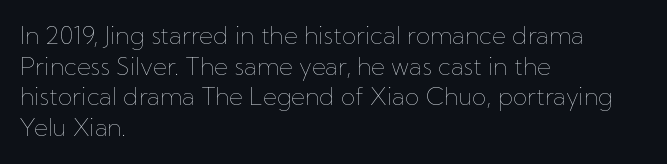
Is the type heavy? It reads as light-to-regular instead. Leftover space on each line is placed entirely after the last word. Characters follow at the spacing the type designer built in. The passage shown stacks its lines at a standard gap.
